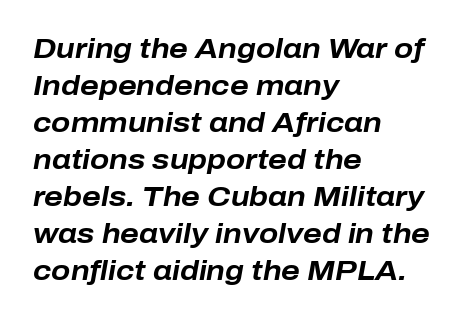
Q: Is the text bold? A: Yes.
Q: Is the text italic (slanted)? A: Yes, it leans right by about 10 degrees.
Q: Is the text underlined? A: No.
Q: How is the paragraph aligned? A: Left-aligned.
Q: Is the spacing between letters normal or unusually wide? A: Normal.
Q: Is the spacing between lines tight, normal or loose? A: Normal.
Q: Width (condensed, normal, or wide)? A: Normal.
Q: Stroke contrast? A: Low.
Q: x-height? A: Medium.
Q: Monospaced? A: No.
